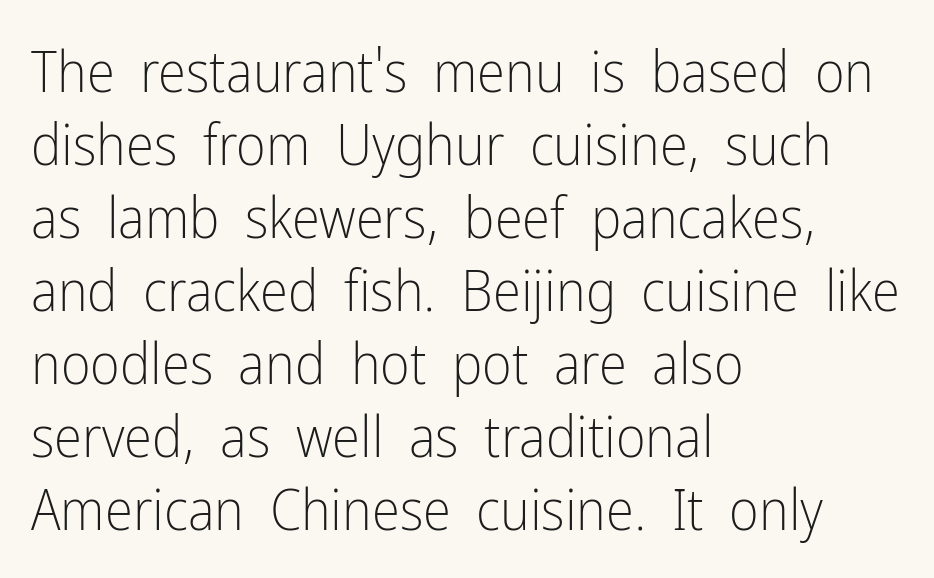
{"serif": "no", "italic": "no", "bold": "no", "weight": "light", "width": "condensed", "stroke_contrast": "low", "x_height": "medium", "monospaced": "no", "underline": "no", "align": "left", "line_spacing": "normal", "line_spacing_ratio": 1.28, "letter_spacing": "normal", "letter_spacing_em": 0.0, "glyph_px": 57}
